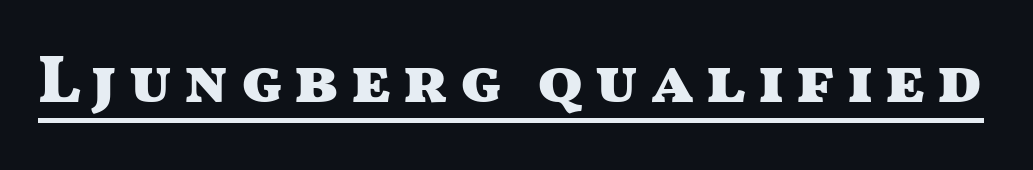
The strokes are fattened all the way to bold. Think of a printed novel: that variable character pitch is what you see here. The lettering stays uniformly vertical, giving the passage a roman look. Observe the absence of serifs on each vertical stroke in this sample. Has an underline been added? It has.
